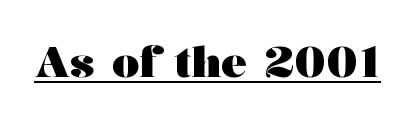
Q: Is the text bold? A: Yes.
Q: Is the text italic (slanted)? A: No, it is upright.
Q: Is the typeface a serif or a sans-serif typeface? A: Serif.
Q: Is the text underlined? A: Yes.
Q: Is the spacing between letters normal or unusually wide? A: Normal.
Q: Width (condensed, normal, or wide)? A: Wide.
Q: Stroke contrast? A: Medium.
Q: x-height? A: Medium.
Q: Monospaced? A: No.
